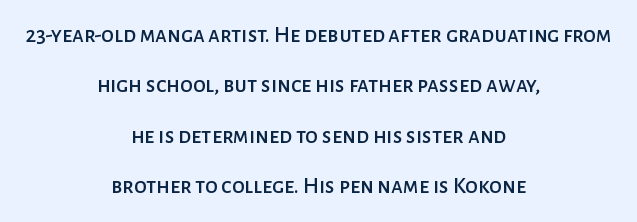
{"italic": "no", "underline": "no", "align": "center", "line_spacing": "loose", "line_spacing_ratio": 2.19, "letter_spacing": "normal", "letter_spacing_em": 0.0, "glyph_px": 23}
